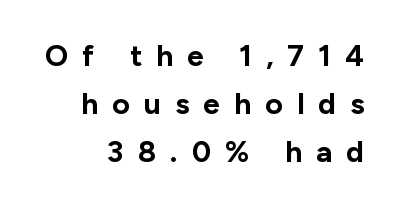
The lettering stays uniformly vertical, giving the passage a roman look. The glyphs have the mass of a bold cut. Serifs: no, the terminals of the letterforms are clean. This sample keeps an unexceptional amount of space between lines. Glyph-to-glyph distance is far greater than everyday printed text.
